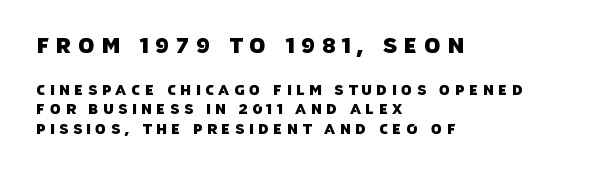
The image shows 21 px text type; set left-aligned, normal line spacing (1.42x), unusually wide letter spacing (+0.32 em), not underlined; the first (top) block is 1.5x larger.
